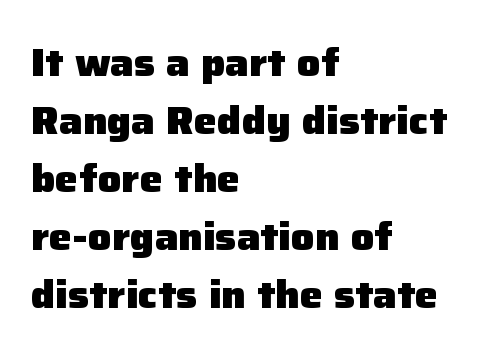
Ordinary non-slanted type is in use. Every letter is thick-stroked: bold, no question. The font family rendered here belongs to the sans-serif group. Think of a printed novel: that variable character pitch is what you see here. The designer left line spacing at the default. The typesetter chose a ragged-right arrangement here.
